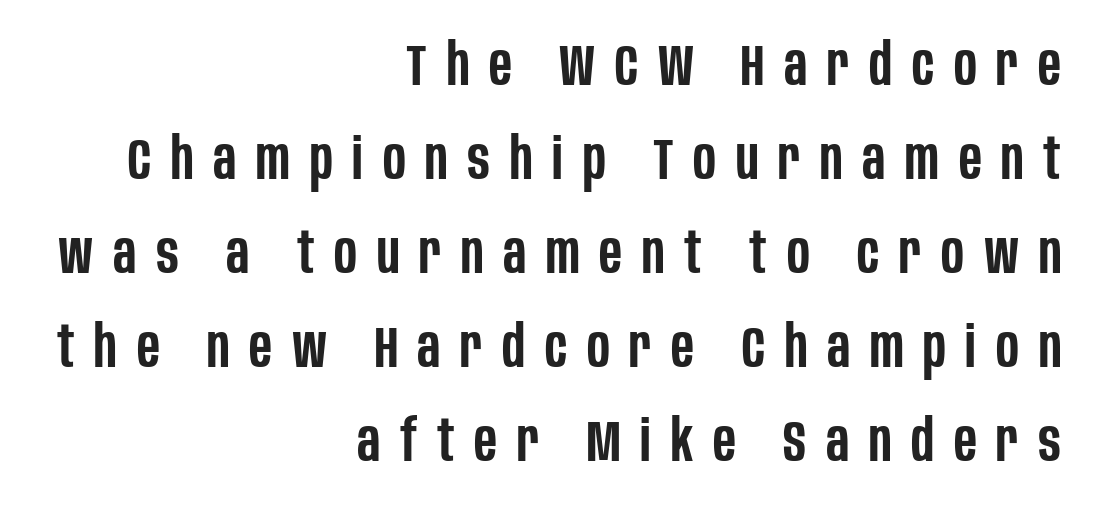
Honestly, the letter spacing is so wide it's the main thing you notice. This rendering employs a face without finishing strokes, i.e., a sans-serif. Look at the stroke-to-counter ratio: somewhat heavy, a semibold. Character widths vary here, with narrow letters taking less room than wide ones. A bare baseline throughout the passage. Do the letters lean? They stand straight.
